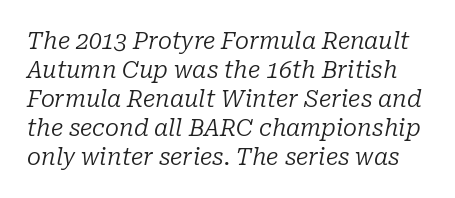
{"italic": "yes", "lean": "right", "slant_degrees": 10, "bold": "no", "underline": "no", "line_spacing": "normal", "line_spacing_ratio": 1.26, "letter_spacing": "normal", "letter_spacing_em": 0.0, "glyph_px": 23}
